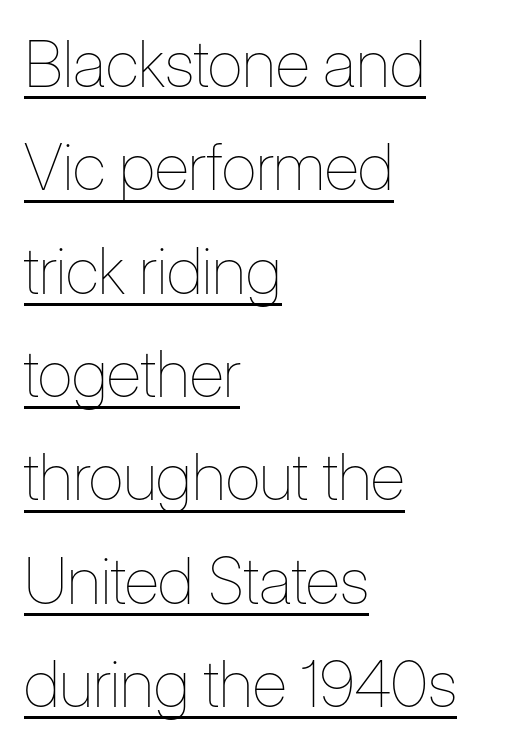
Q: Is the text bold? A: No.
Q: Is the text italic (slanted)? A: No, it is upright.
Q: Is the text underlined? A: Yes.
Q: How is the paragraph aligned? A: Left-aligned.
Q: Is the spacing between letters normal or unusually wide? A: Normal.
Q: Is the spacing between lines tight, normal or loose? A: Normal.
Q: Width (condensed, normal, or wide)? A: Condensed.
Q: Stroke contrast? A: Low.
Q: x-height? A: Medium.
Q: Monospaced? A: No.
